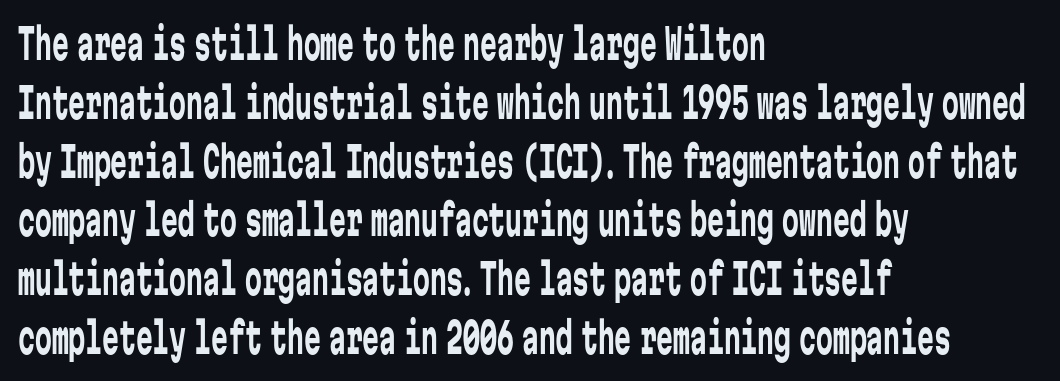
{"serif": "no", "italic": "no", "bold": "no", "weight": "regular", "width": "condensed", "stroke_contrast": "low", "x_height": "medium", "monospaced": "yes", "underline": "no", "align": "left", "line_spacing": "normal", "line_spacing_ratio": 1.4, "letter_spacing": "normal", "letter_spacing_em": 0.0, "glyph_px": 42}
